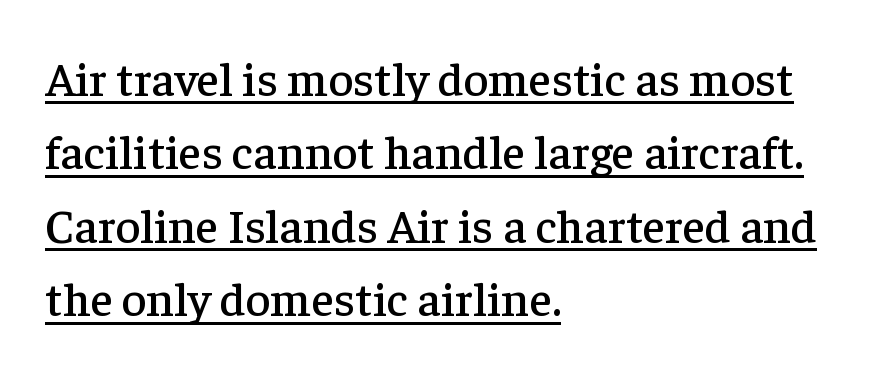
Q: Is the text italic (slanted)? A: No, it is upright.
Q: Is the typeface a serif or a sans-serif typeface? A: Serif.
Q: Is the text underlined? A: Yes.
Q: How is the paragraph aligned? A: Left-aligned.
Q: Is the spacing between letters normal or unusually wide? A: Normal.
Q: Is the spacing between lines tight, normal or loose? A: Normal.
Q: Width (condensed, normal, or wide)? A: Normal.
Q: Stroke contrast? A: Low.
Q: x-height? A: Medium.
Q: Monospaced? A: No.
